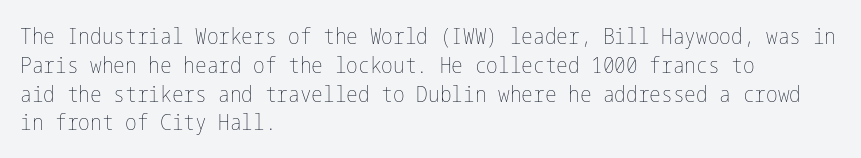
{"italic": "no", "bold": "no", "underline": "no", "align": "left", "line_spacing": "normal", "line_spacing_ratio": 1.31, "letter_spacing": "normal", "letter_spacing_em": 0.0, "glyph_px": 22}
